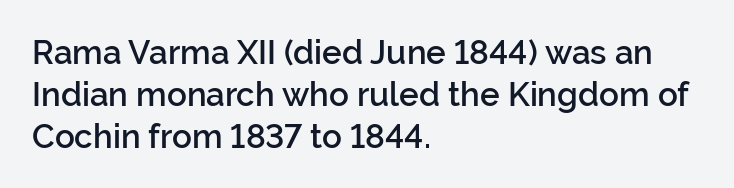
Q: Is the text bold? A: Semi-bold.
Q: Is the text italic (slanted)? A: No, it is upright.
Q: Is the typeface a serif or a sans-serif typeface? A: Sans-serif.
Q: Is the text underlined? A: No.
Q: How is the paragraph aligned? A: Left-aligned.
Q: Is the spacing between letters normal or unusually wide? A: Normal.
Q: Is the spacing between lines tight, normal or loose? A: Normal.
Q: Width (condensed, normal, or wide)? A: Normal.
Q: Stroke contrast? A: Low.
Q: x-height? A: Medium.
Q: Monospaced? A: No.
